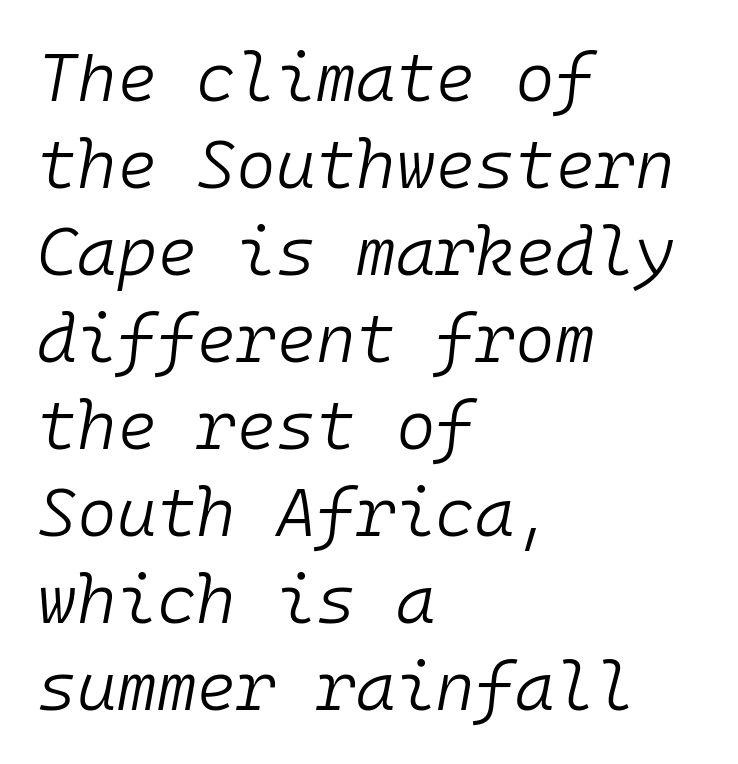
No letter is thick-stroked: the sample isn't bold. Line beginnings align vertically; line endings do not. You could count columns in this text — the font is strictly monospaced. These lines sit exactly where default settings would place them.
